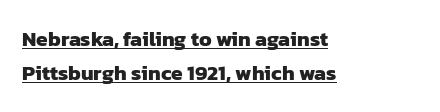
{"bold": "yes", "underline": "yes", "align": "left", "line_spacing": "normal", "line_spacing_ratio": 1.62, "letter_spacing": "normal", "letter_spacing_em": 0.0, "glyph_px": 21}
